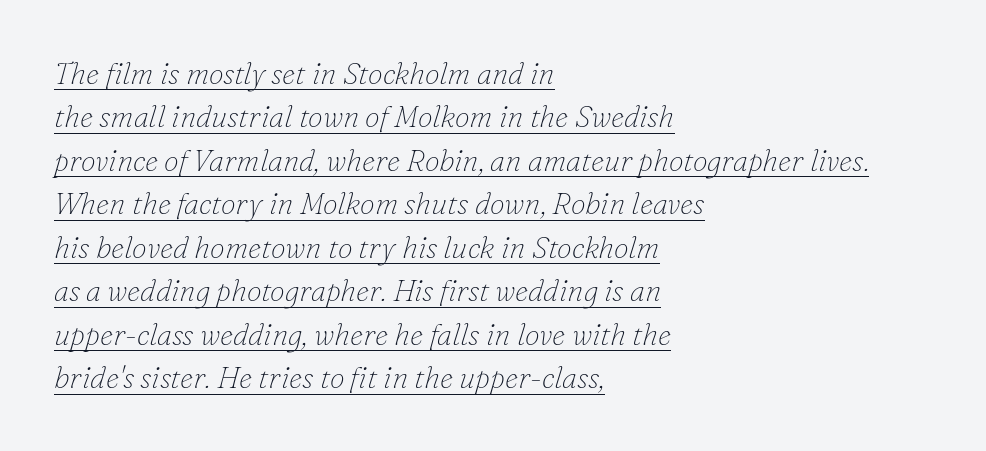
Q: Is the text bold? A: No.
Q: Is the text italic (slanted)? A: Yes, it leans right by about 16 degrees.
Q: Is the typeface a serif or a sans-serif typeface? A: Serif.
Q: Is the text underlined? A: Yes.
Q: How is the paragraph aligned? A: Left-aligned.
Q: Is the spacing between letters normal or unusually wide? A: Normal.
Q: Is the spacing between lines tight, normal or loose? A: Normal.
Q: Width (condensed, normal, or wide)? A: Normal.
Q: Stroke contrast? A: Low.
Q: x-height? A: Small.
Q: Monospaced? A: No.
